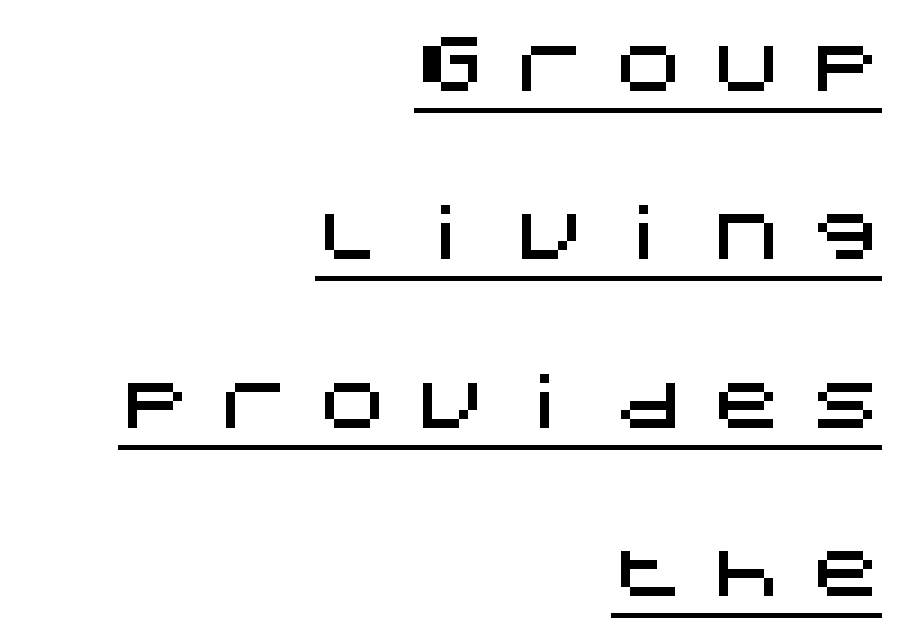
The image shows 72 px sans-serif type, upright; set right-aligned, loose line spacing (2.34x), unusually wide letter spacing (+0.37 em), underlined; medium stroke contrast and a large x-height.
